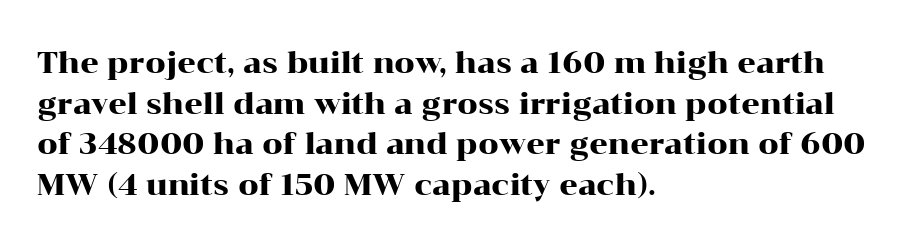
The image shows 29 px wide serif type, upright; set left-aligned, normal line spacing (1.4x), normal letter spacing, not underlined; high stroke contrast and a medium x-height.
